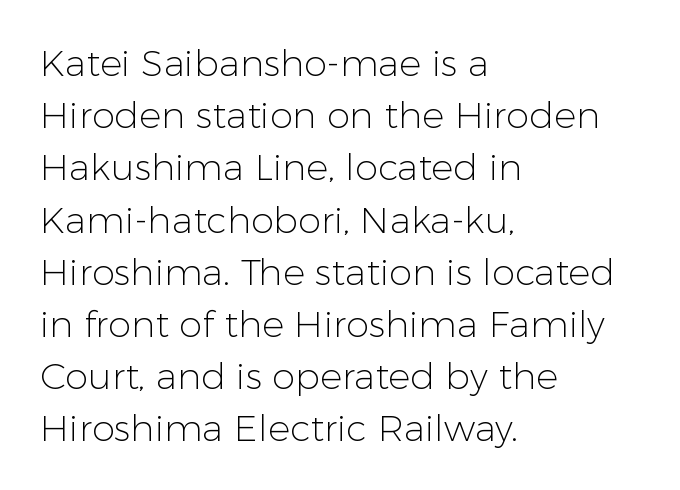
The compositor pushed each line to the left boundary. Regular leading. The face looks like a standard text weight, possibly lighter. This rendering features lettering with no underline. Does extra space separate the letters? No, they use regular spacing.
